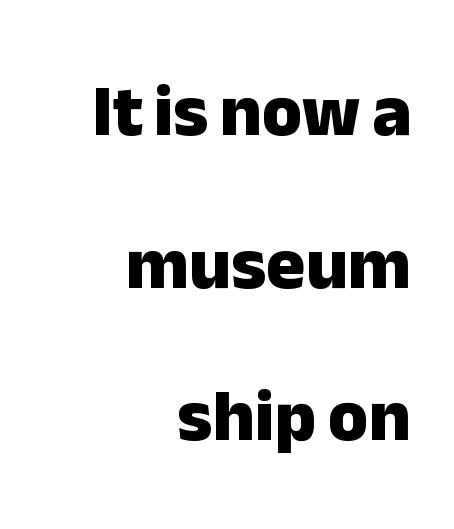
Q: Is the text bold? A: Yes.
Q: Is the text italic (slanted)? A: No, it is upright.
Q: Is the typeface a serif or a sans-serif typeface? A: Sans-serif.
Q: Is the text underlined? A: No.
Q: How is the paragraph aligned? A: Right-aligned.
Q: Is the spacing between letters normal or unusually wide? A: Normal.
Q: Is the spacing between lines tight, normal or loose? A: Loose.
Q: Width (condensed, normal, or wide)? A: Normal.
Q: Stroke contrast? A: Low.
Q: x-height? A: Medium.
Q: Monospaced? A: No.
